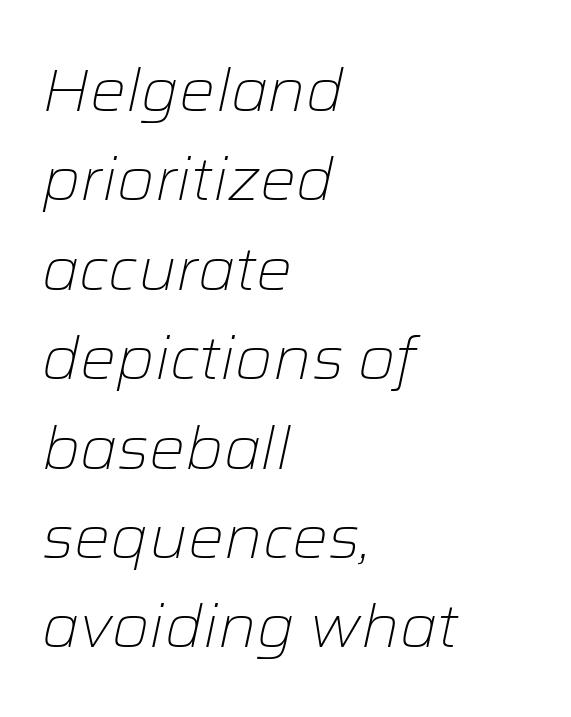
Q: Is the text bold? A: No.
Q: Is the text italic (slanted)? A: Yes, it leans right by about 12 degrees.
Q: Is the text underlined? A: No.
Q: How is the paragraph aligned? A: Left-aligned.
Q: Is the spacing between letters normal or unusually wide? A: Normal.
Q: Is the spacing between lines tight, normal or loose? A: Normal.
Q: Width (condensed, normal, or wide)? A: Normal.
Q: Stroke contrast? A: Low.
Q: x-height? A: Medium.
Q: Monospaced? A: No.
